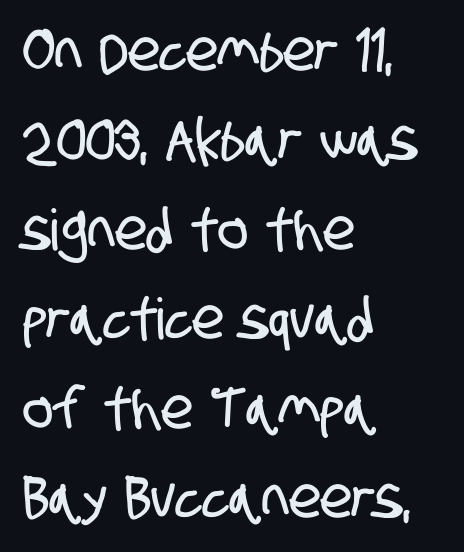
The image shows 57 px condensed sans-serif type; set left-aligned, normal line spacing (1.57x), normal letter spacing, not underlined; low stroke contrast and a large x-height.
